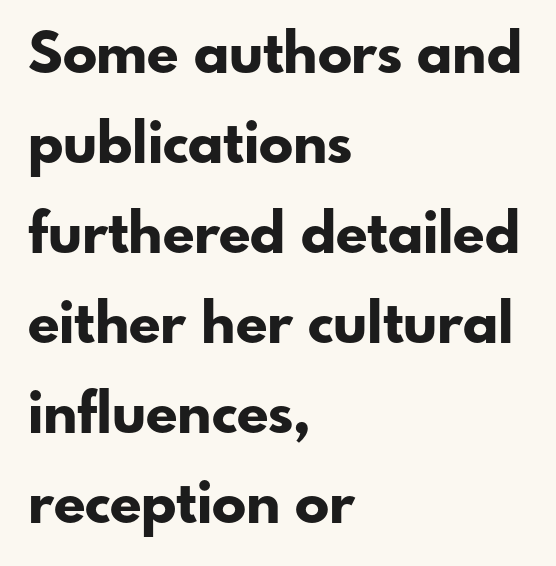
A typesetter would call this zero additional tracking. The passage shown is not underscored anywhere. Quick note: interline space is typical. Unlike a traditional serif, this face leaves its strokes unadorned. Proportional: the letters do not fall into vertical columns.
